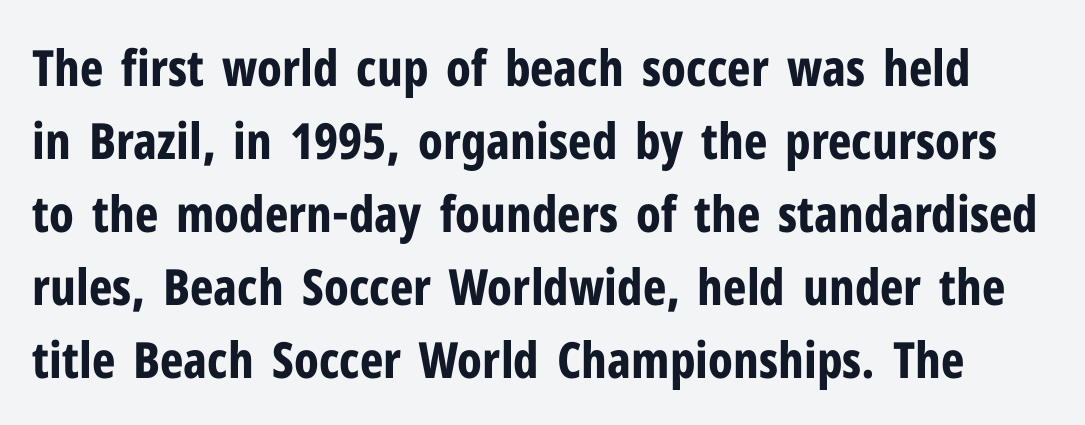
What's the leading like? Ordinary, nothing unusual. Compared with typical body copy, the letter spacing here is the same. To sum up the face: it is a sans, with no serifs. Character widths vary here, with narrow letters taking less room than wide ones. Has an underline been added? It has not.
